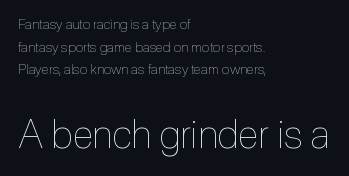
Stems and bowls with no extra thickness — not bold. Think of a printed novel: that variable character pitch is what you see here. No extra tracking has been applied to these lines. A typesetter would call this leading conventional body-copy spacing.
